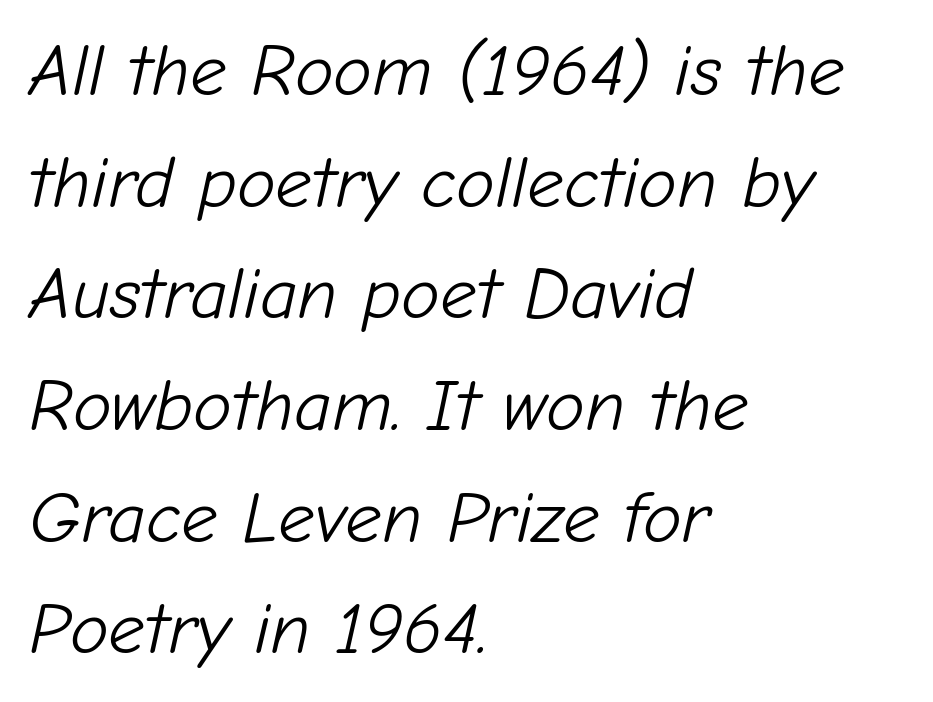
The paragraph shown leans on its left margin. Rendered with sloped, italic letterforms. A bare baseline throughout the passage. Is there much room between lines? A standard amount, neither cramped nor airy.
